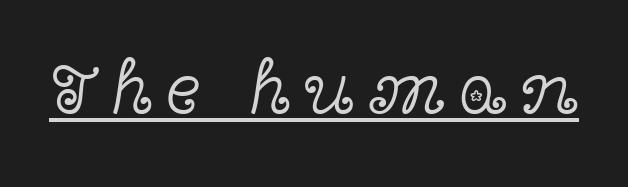
{"serif": "yes", "italic": "no", "bold": "no", "weight": "light", "width": "wide", "x_height": "medium", "monospaced": "no", "underline": "yes", "glyph_px": 75}
